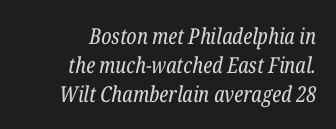
The image shows 22 px text type, italic (leaning right); set right-aligned, normal line spacing (1.31x), normal letter spacing, not underlined.
